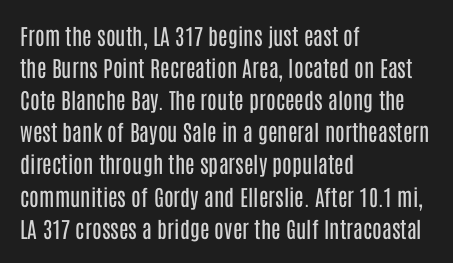
The image shows 22 px text type, upright; set left-aligned, normal line spacing (1.46x), normal letter spacing, not underlined.
